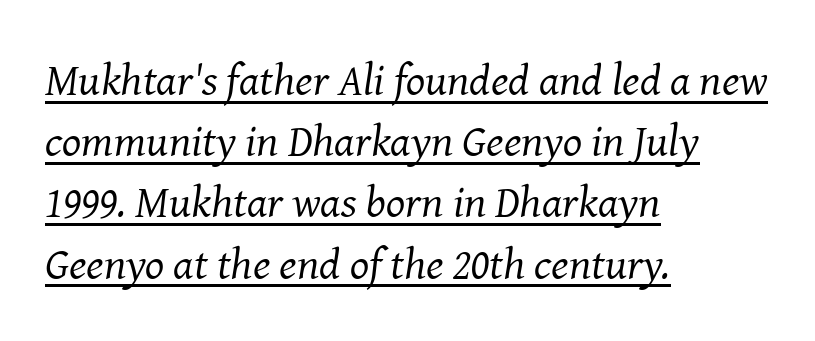
Q: Is the text bold? A: No.
Q: Is the text italic (slanted)? A: Yes, it leans right by about 8 degrees.
Q: Is the typeface a serif or a sans-serif typeface? A: Serif.
Q: Is the text underlined? A: Yes.
Q: How is the paragraph aligned? A: Left-aligned.
Q: Is the spacing between letters normal or unusually wide? A: Normal.
Q: Is the spacing between lines tight, normal or loose? A: Normal.
Q: Width (condensed, normal, or wide)? A: Normal.
Q: Stroke contrast? A: Medium.
Q: x-height? A: Medium.
Q: Monospaced? A: No.
